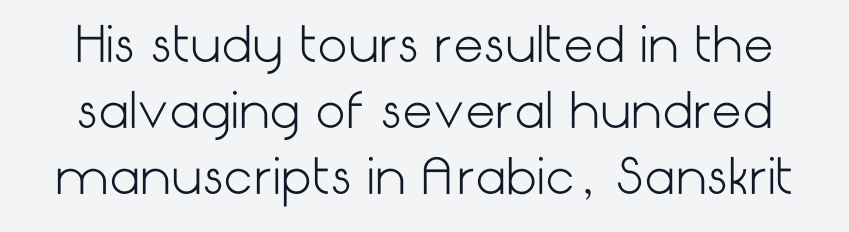
Is there much room between lines? A standard amount, neither cramped nor airy. Default kerning and tracking; the words read as compact shapes. Rule under the text: the space is simply empty. Is the type heavy? It reads as light-to-regular instead.
